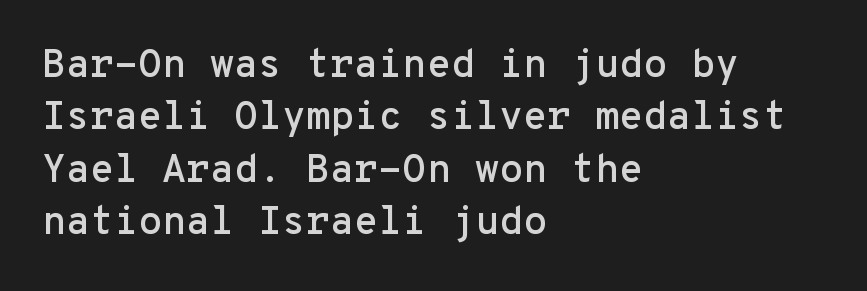
The rows are spaced the way most documents space them. Nothing sits at the stroke ends, so this counts as sans-serif. The specimen omits any rule beneath the text block's lines. Note the uniform advance width — an 'i' takes as much space as an 'm'. Characters follow at the spacing the type designer built in.
